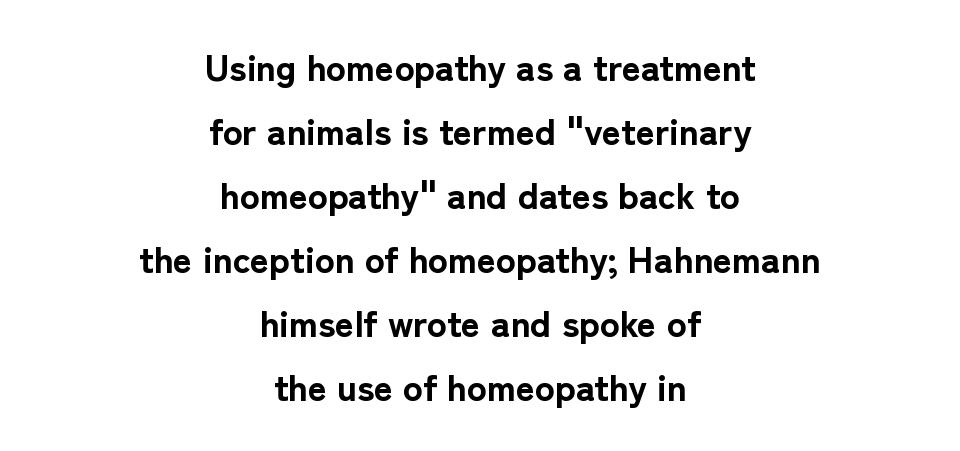
Character widths vary here, with narrow letters taking less room than wide ones. Plain, unruled lines of type. Every row of glyphs is offset so its center matches the block's center. The face used here has the dense, thick strokes of a bold.
